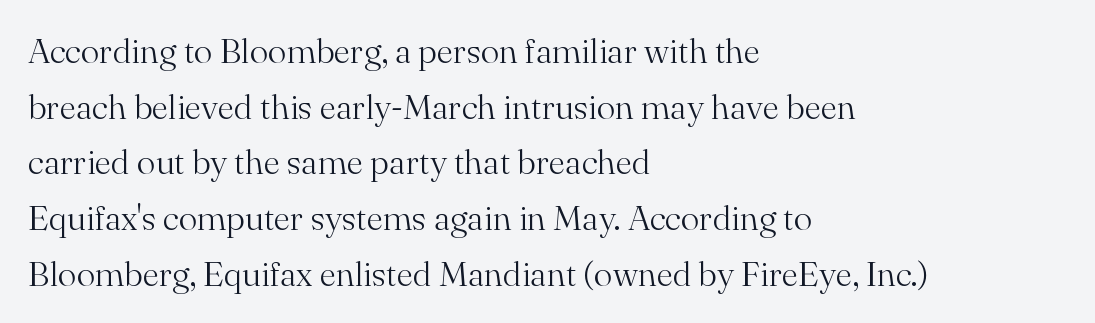
Q: Is the text bold? A: No.
Q: Is the text italic (slanted)? A: No, it is upright.
Q: Is the typeface a serif or a sans-serif typeface? A: Serif.
Q: Is the text underlined? A: No.
Q: How is the paragraph aligned? A: Left-aligned.
Q: Is the spacing between letters normal or unusually wide? A: Normal.
Q: Is the spacing between lines tight, normal or loose? A: Normal.
Q: Width (condensed, normal, or wide)? A: Normal.
Q: Stroke contrast? A: Medium.
Q: x-height? A: Small.
Q: Monospaced? A: No.
